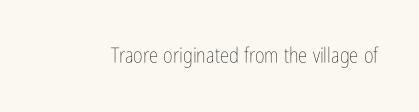
The image shows 21 px text type, upright; set normal letter spacing, not underlined.
